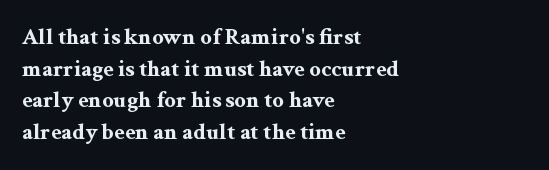
{"italic": "no", "bold": "yes", "underline": "no", "align": "left", "line_spacing": "normal", "line_spacing_ratio": 1.37, "letter_spacing": "normal", "letter_spacing_em": 0.0, "glyph_px": 23}
